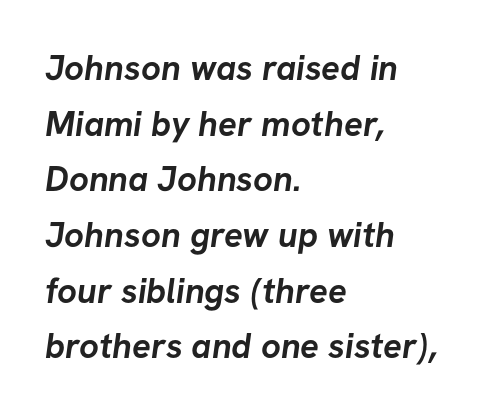
A typesetter would call this zero additional tracking. Do the characters align in a grid? No, the font is proportional. A normal amount of white space separates one row of letters from the next. Each glyph is drawn with heavy, bold strokes.
